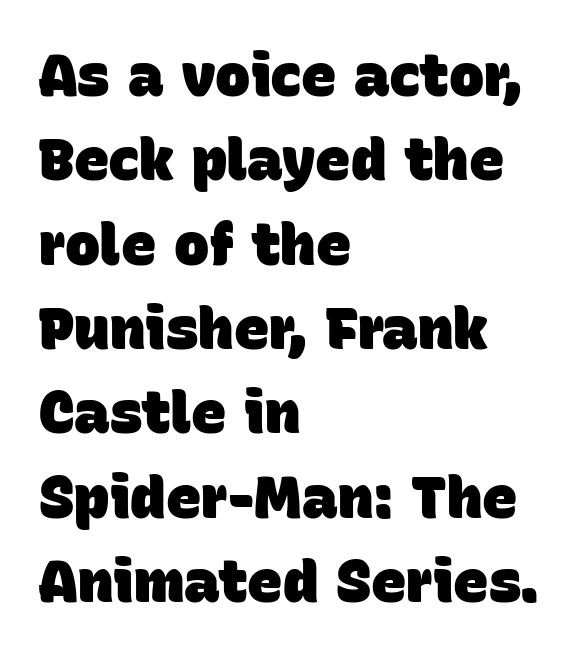
Q: Is the text bold? A: Yes.
Q: Is the typeface a serif or a sans-serif typeface? A: Sans-serif.
Q: Is the text underlined? A: No.
Q: How is the paragraph aligned? A: Left-aligned.
Q: Is the spacing between letters normal or unusually wide? A: Normal.
Q: Is the spacing between lines tight, normal or loose? A: Normal.
Q: Width (condensed, normal, or wide)? A: Normal.
Q: Stroke contrast? A: Low.
Q: x-height? A: Large.
Q: Monospaced? A: No.
